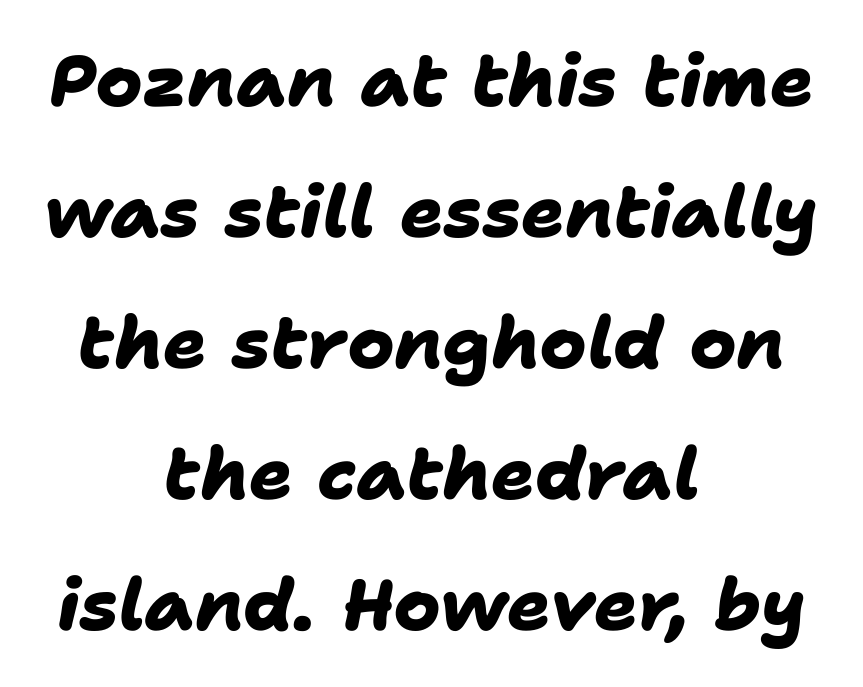
The image shows 72 px heavy sans-serif type; set centered, line spacing 1.82x, normal letter spacing, not underlined; low stroke contrast and a medium x-height.
